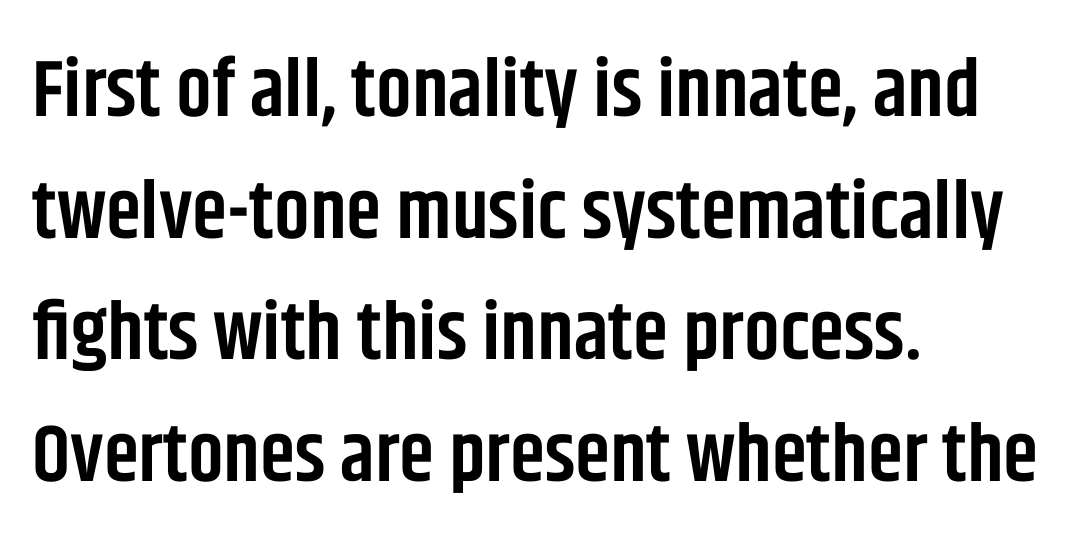
Baseline-to-baseline distance is the conventional proportion of letter height. Tracking value appears to be zero — textbook default spacing. Italic? Not at all — the glyphs are vertical. Glance below the letters and you will spot only blank space. The rendering uses a semibold face; strokes are thickened but not to full bold. Grotesque or geometric, the face here clearly has no serifs.
